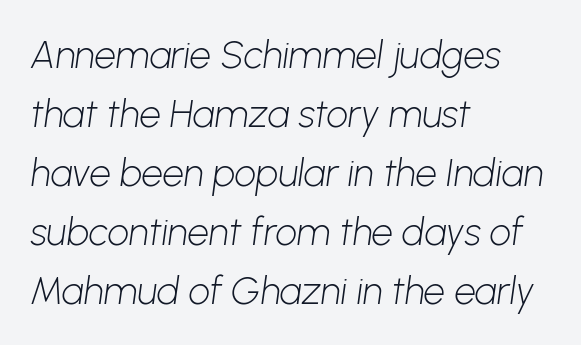
{"serif": "no", "bold": "no", "weight": "light", "width": "normal", "stroke_contrast": "low", "x_height": "medium", "monospaced": "no", "underline": "no", "align": "left", "line_spacing": "normal", "line_spacing_ratio": 1.55, "letter_spacing": "normal", "letter_spacing_em": 0.0, "glyph_px": 38}
